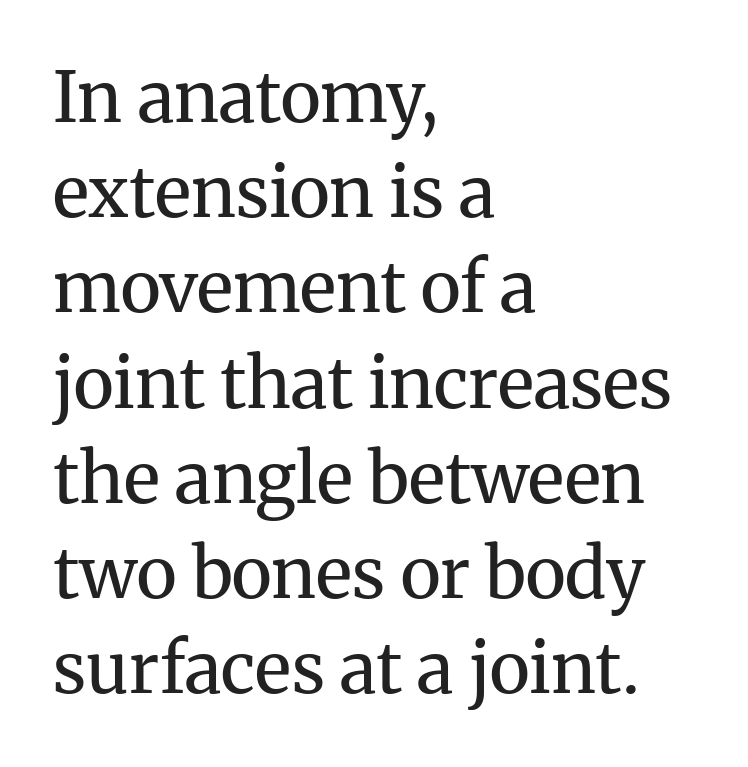
Nobody touched the tracking dial on this one. The leading is moderate, giving the passage an even texture. This is roman type, the default non-slanted kind. Font category for this specimen: serif. These glyphs show unthickened strokes, regular width or finer.
